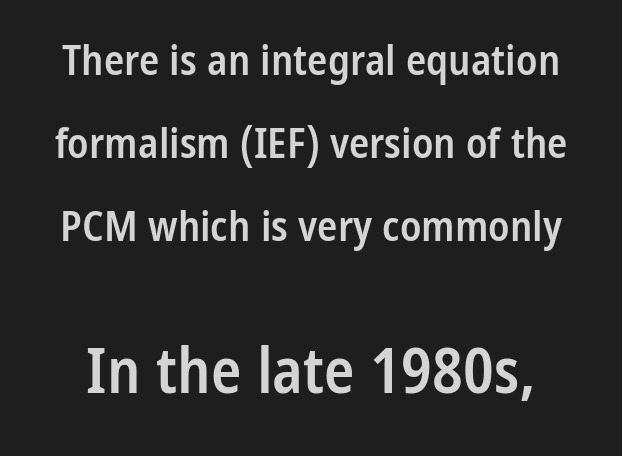
{"serif": "no", "italic": "no", "bold": "semi", "weight": "semibold", "width": "condensed", "stroke_contrast": "low", "x_height": "medium", "monospaced": "no", "underline": "no", "line_spacing": "loose", "line_spacing_ratio": 1.98, "letter_spacing": "normal", "letter_spacing_em": 0.0, "larger_block": "second", "size_ratio": 1.5, "glyph_px": 63}
